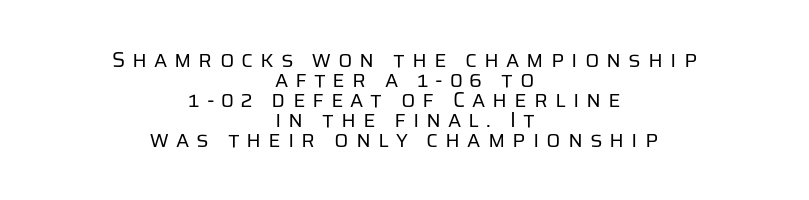
The image shows 21 px text type, upright; set centered, tight line spacing (0.95x), unusually wide letter spacing (+0.33 em), not underlined.
